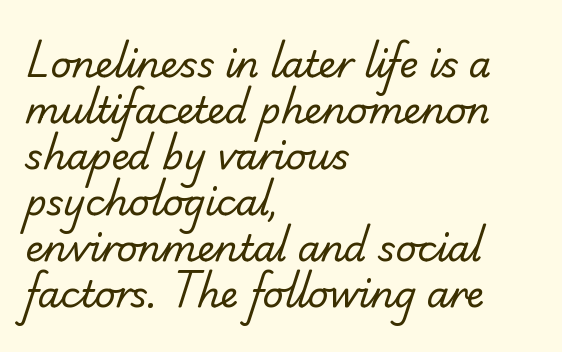
{"serif": "no", "bold": "no", "weight": "regular", "width": "normal", "stroke_contrast": "low", "x_height": "small", "monospaced": "no", "underline": "no", "align": "left", "line_spacing": "normal", "line_spacing_ratio": 1.28, "letter_spacing": "normal", "letter_spacing_em": 0.0, "glyph_px": 36}
